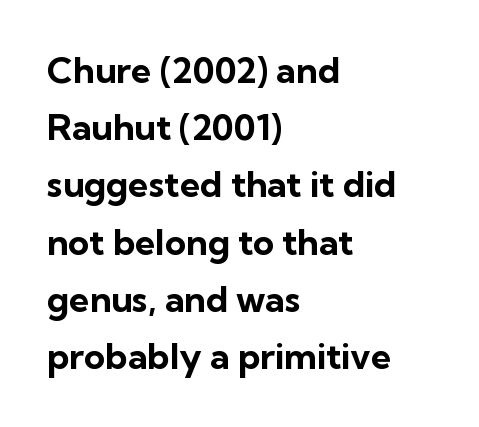
Q: Is the text bold? A: Yes.
Q: Is the text italic (slanted)? A: No, it is upright.
Q: Is the typeface a serif or a sans-serif typeface? A: Sans-serif.
Q: Is the text underlined? A: No.
Q: How is the paragraph aligned? A: Left-aligned.
Q: Is the spacing between letters normal or unusually wide? A: Normal.
Q: Is the spacing between lines tight, normal or loose? A: Normal.
Q: Width (condensed, normal, or wide)? A: Normal.
Q: Stroke contrast? A: Low.
Q: x-height? A: Medium.
Q: Monospaced? A: No.
